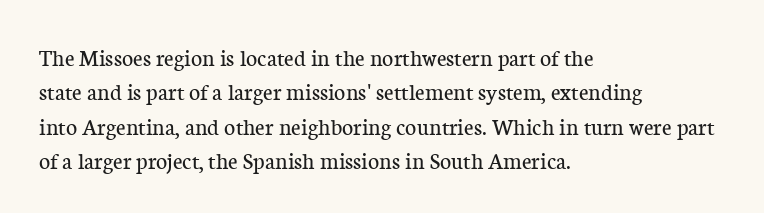
{"italic": "no", "bold": "no", "underline": "no", "align": "left", "line_spacing": "normal", "line_spacing_ratio": 1.43, "letter_spacing": "normal", "letter_spacing_em": 0.0, "glyph_px": 24}
